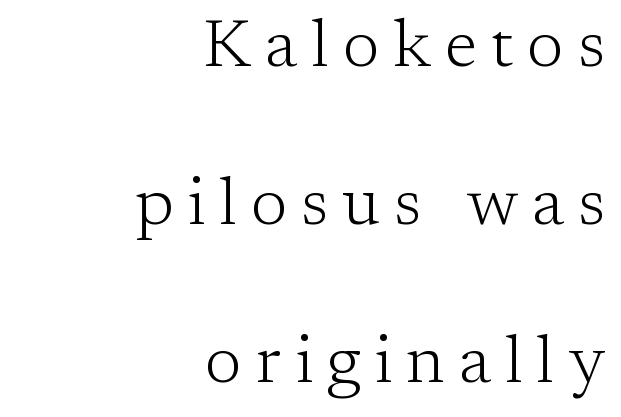
{"serif": "yes", "italic": "no", "bold": "no", "weight": "light", "width": "normal", "stroke_contrast": "low", "x_height": "medium", "monospaced": "no", "underline": "no", "align": "right", "line_spacing": "loose", "line_spacing_ratio": 2.36, "letter_spacing": "wide", "letter_spacing_em": 0.21, "glyph_px": 67}
